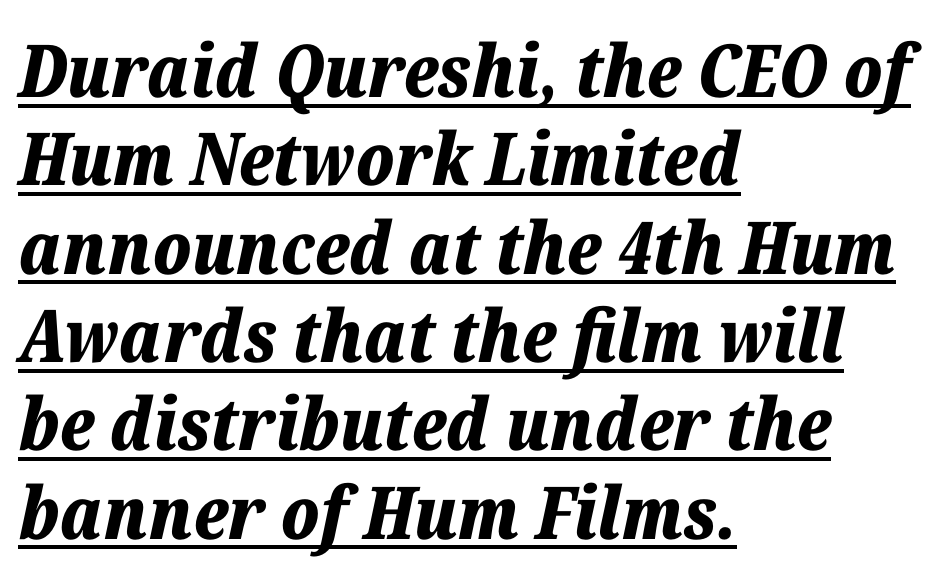
{"italic": "yes", "lean": "right", "slant_degrees": 12, "bold": "yes", "weight": "bold", "width": "normal", "stroke_contrast": "low", "x_height": "medium", "monospaced": "no", "underline": "yes", "align": "left", "line_spacing_ratio": 1.21, "letter_spacing": "normal", "letter_spacing_em": 0.0, "glyph_px": 73}
